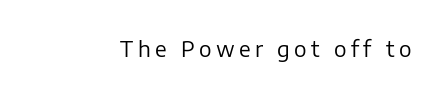
{"italic": "no", "bold": "no", "underline": "no", "letter_spacing": "wide", "letter_spacing_em": 0.21, "glyph_px": 21}
